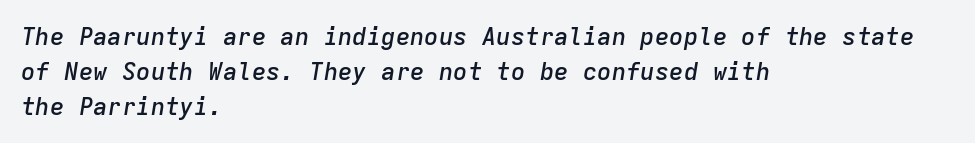
{"italic": "yes", "lean": "right", "slant_degrees": 9, "bold": "semi", "underline": "no", "align": "left", "line_spacing": "normal", "line_spacing_ratio": 1.45, "letter_spacing": "normal", "letter_spacing_em": 0.0, "glyph_px": 24}
